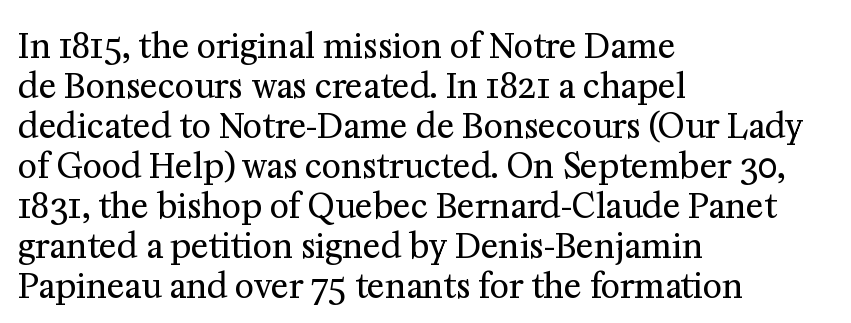
The baseline area is clear. Posture: straight, roman, zero tilt. This rendering employs a face with finishing strokes, i.e., a serif. This rendering leaves character spacing at its baseline value. Stems and bowls with no extra thickness — not bold. Is the block centered? No — it sits flush against the left margin.
